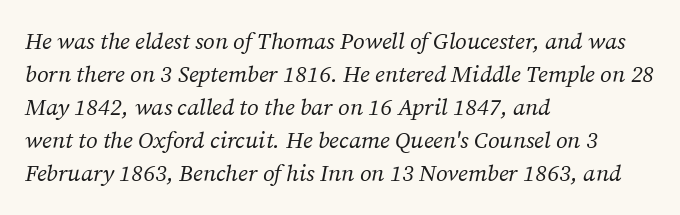
{"italic": "yes", "lean": "right", "slant_degrees": 12, "bold": "no", "underline": "no", "align": "left", "line_spacing": "normal", "line_spacing_ratio": 1.44, "letter_spacing": "normal", "letter_spacing_em": 0.0, "glyph_px": 23}
